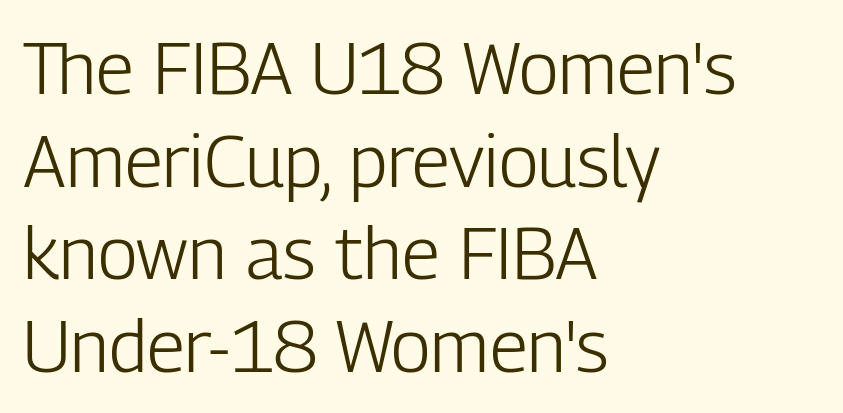
Q: Is the text bold? A: No.
Q: Is the text italic (slanted)? A: No, it is upright.
Q: Is the typeface a serif or a sans-serif typeface? A: Sans-serif.
Q: Is the text underlined? A: No.
Q: How is the paragraph aligned? A: Left-aligned.
Q: Is the spacing between letters normal or unusually wide? A: Normal.
Q: Is the spacing between lines tight, normal or loose? A: Normal.
Q: Width (condensed, normal, or wide)? A: Condensed.
Q: Stroke contrast? A: Low.
Q: x-height? A: Medium.
Q: Monospaced? A: No.
